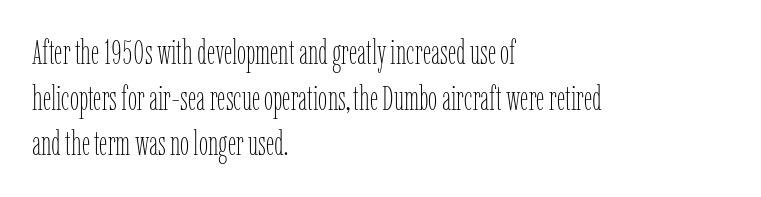
The image shows 33 px thin, condensed type, upright; set left-aligned, normal line spacing (1.38x), normal letter spacing, not underlined; low stroke contrast and a medium x-height.
